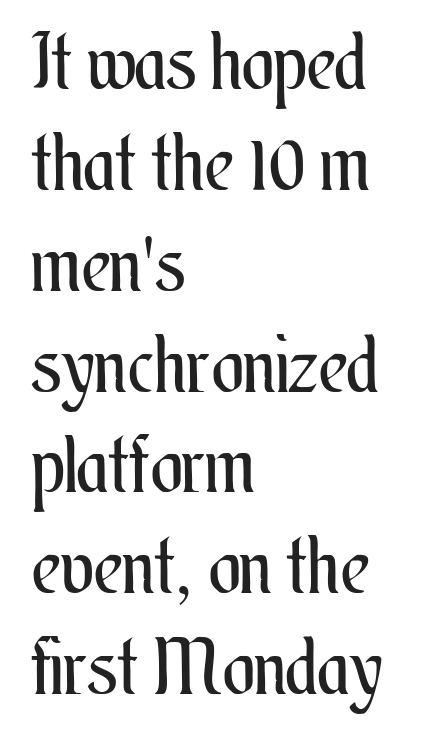
Q: Is the text bold? A: No.
Q: Is the text italic (slanted)? A: No, it is upright.
Q: Is the text underlined? A: No.
Q: How is the paragraph aligned? A: Left-aligned.
Q: Is the spacing between letters normal or unusually wide? A: Normal.
Q: Is the spacing between lines tight, normal or loose? A: Normal.
Q: Width (condensed, normal, or wide)? A: Condensed.
Q: Stroke contrast? A: Medium.
Q: x-height? A: Small.
Q: Monospaced? A: No.
